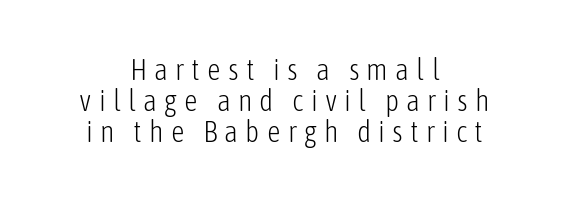
{"serif": "no", "italic": "no", "bold": "no", "weight": "light", "width": "condensed", "stroke_contrast": "low", "x_height": "medium", "monospaced": "no", "underline": "no", "align": "center", "line_spacing": "tight", "line_spacing_ratio": 1.04, "letter_spacing": "wide", "letter_spacing_em": 0.24, "glyph_px": 30}
